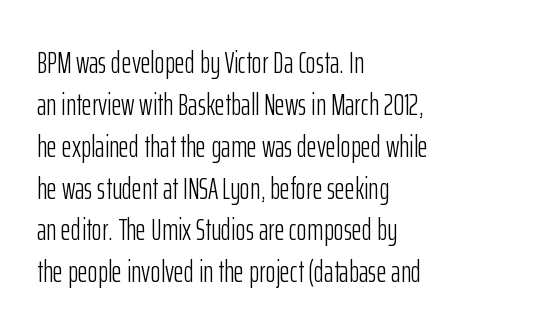
The image shows 31 px light, condensed sans-serif type, upright; set left-aligned, normal line spacing (1.35x), normal letter spacing, not underlined; low stroke contrast and a medium x-height.
